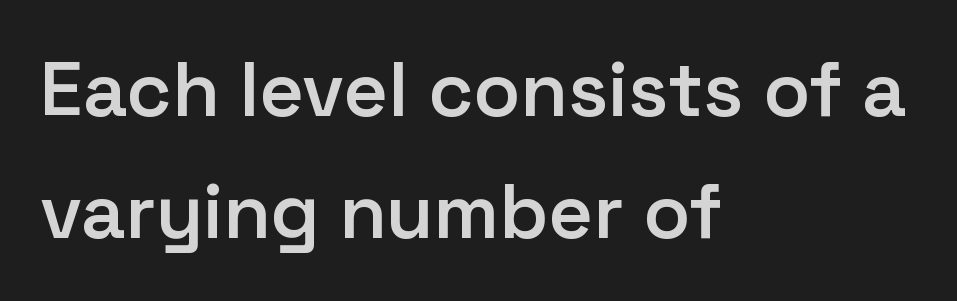
{"serif": "no", "italic": "no", "bold": "semi", "weight": "semibold", "width": "normal", "stroke_contrast": "low", "x_height": "medium", "monospaced": "no", "underline": "no", "align": "left", "line_spacing": "normal", "line_spacing_ratio": 1.58, "letter_spacing": "normal", "letter_spacing_em": 0.0, "glyph_px": 77}
